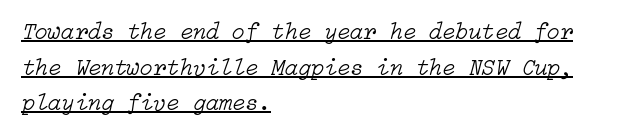
{"italic": "yes", "lean": "right", "slant_degrees": 15, "bold": "no", "underline": "yes", "align": "left", "line_spacing": "normal", "line_spacing_ratio": 1.48, "letter_spacing": "normal", "letter_spacing_em": 0.0, "glyph_px": 24}
